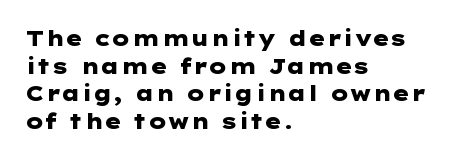
It's the straight-up-and-down kind of type. The words here are not underlined. Summary of vertical rhythm: regular, with standard interline spacing. Alignment: flush left. The rendering keeps characters at their native spacing.
